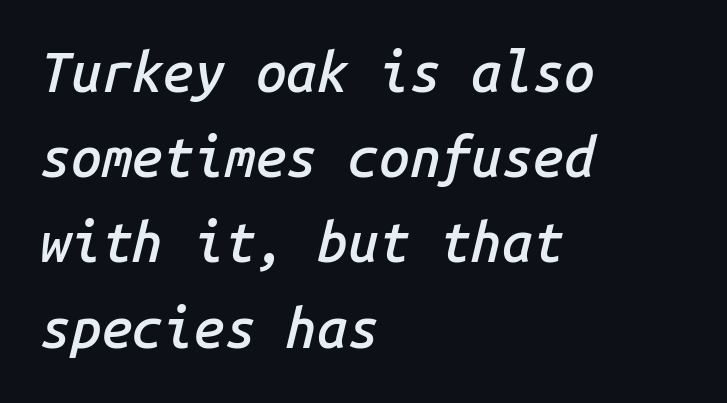
The image shows 55 px semibold type, italic (leaning right), monospaced; set left-aligned, normal line spacing (1.55x), normal letter spacing, not underlined; low stroke contrast and a medium x-height.
